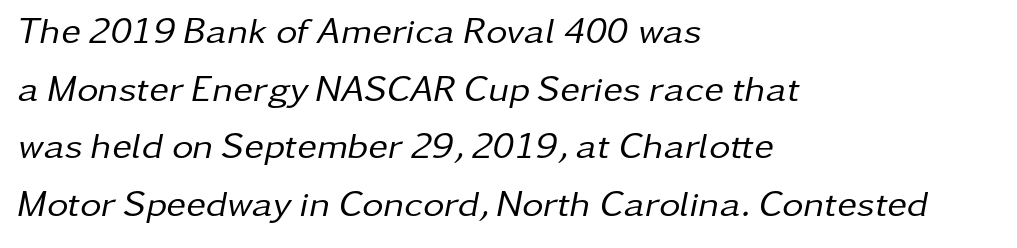
This sample uses an oblique cut, with every glyph tilted off the vertical. Reading down the block, your eye returns to a fixed left position each line. The passage shown is not underscored anywhere. No heavy texture on the line: the type isn't bold. Varying glyph widths throughout — classic text-font behaviour.
